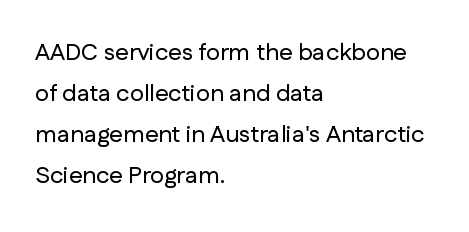
Visually the block forms a straight wall on the left and a jagged coastline on the right. Descender tails drop into unmarked territory. Italic: no, the glyphs are upright roman. What stands out about the letter spacing? Nothing — it is the standard amount.
